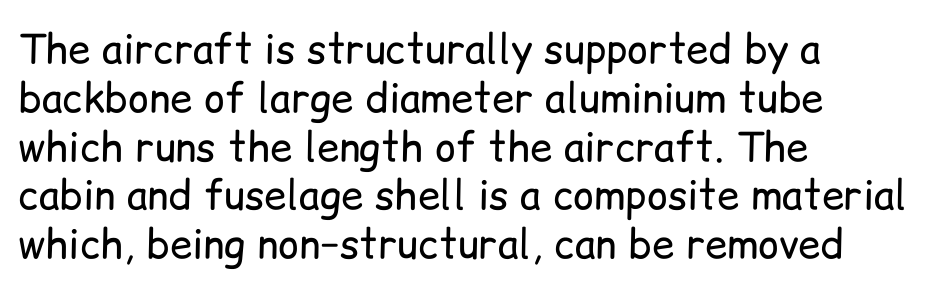
Q: Is the text bold? A: No.
Q: Is the text italic (slanted)? A: No, it is upright.
Q: Is the typeface a serif or a sans-serif typeface? A: Sans-serif.
Q: Is the text underlined? A: No.
Q: How is the paragraph aligned? A: Left-aligned.
Q: Is the spacing between letters normal or unusually wide? A: Normal.
Q: Width (condensed, normal, or wide)? A: Normal.
Q: Stroke contrast? A: Low.
Q: x-height? A: Medium.
Q: Monospaced? A: No.
